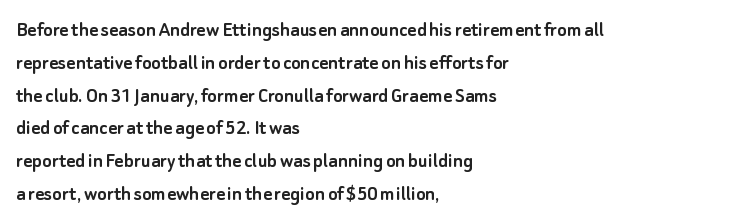
The image shows 22 px text type, upright; set left-aligned, normal line spacing (1.49x), normal letter spacing, not underlined.
